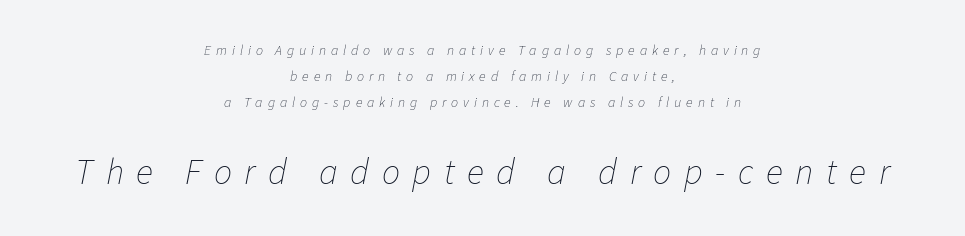
The image shows 36 px thin type, italic (leaning right); set centered, line spacing 1.87x, unusually wide letter spacing (+0.35 em), not underlined; the second (bottom) block is 2.57x larger; low stroke contrast and a medium x-height.
